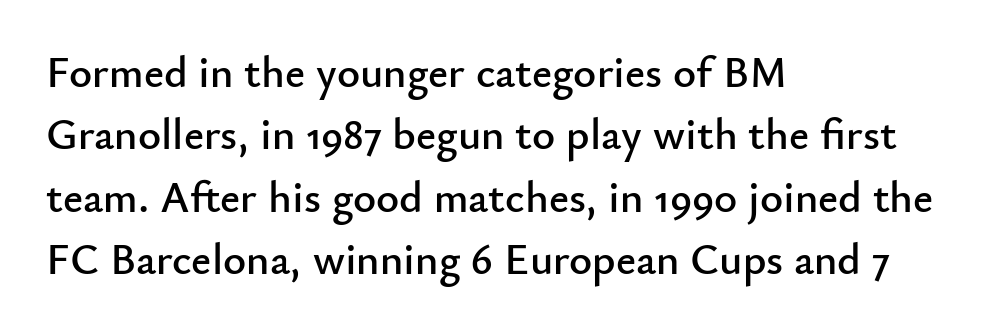
The image shows 44 px sans-serif type, upright; set left-aligned, normal line spacing (1.42x), normal letter spacing, not underlined; low stroke contrast and a small x-height.
